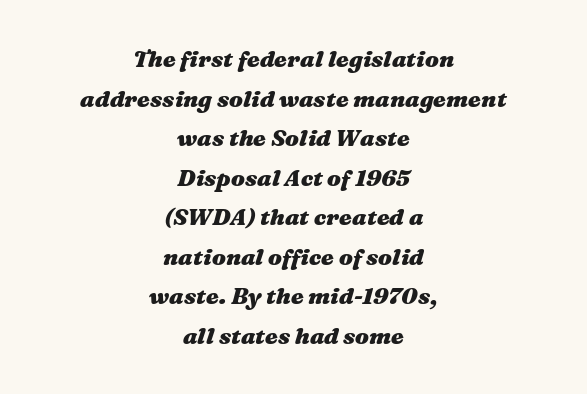
Heavy, bold letterforms. The typography opts for an oblique posture over an upright one. Just letters on the line, the space beneath them empty. How are the letters spaced? Ordinarily, with no added tracking.
